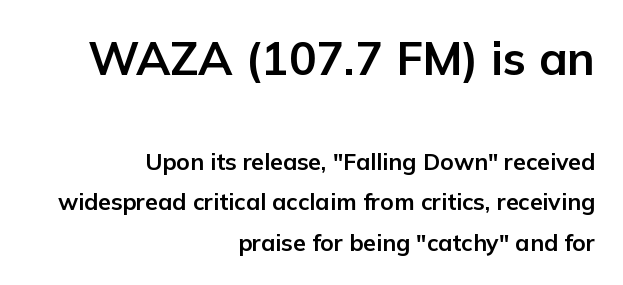
Q: Is the text bold? A: Yes.
Q: Is the text italic (slanted)? A: No, it is upright.
Q: Is the typeface a serif or a sans-serif typeface? A: Sans-serif.
Q: Is the text underlined? A: No.
Q: How is the paragraph aligned? A: Right-aligned.
Q: Is the spacing between letters normal or unusually wide? A: Normal.
Q: Which block of text is set in a larger size, the first (top) or the second (bottom)? A: The first (top) one.
Q: Width (condensed, normal, or wide)? A: Normal.
Q: Stroke contrast? A: Low.
Q: x-height? A: Medium.
Q: Monospaced? A: No.
